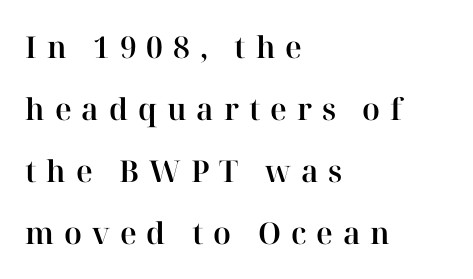
Note the varied advance widths — an 'i' is clearly narrower than an 'm'. The foot of each line stays bare and open. Little horizontal feet cap the strokes, marking this as serif type. In terms of leading, this rendering errs on the spacious side. Alignment: flush left. You can tell it's not italic because the verticals are truly vertical.
